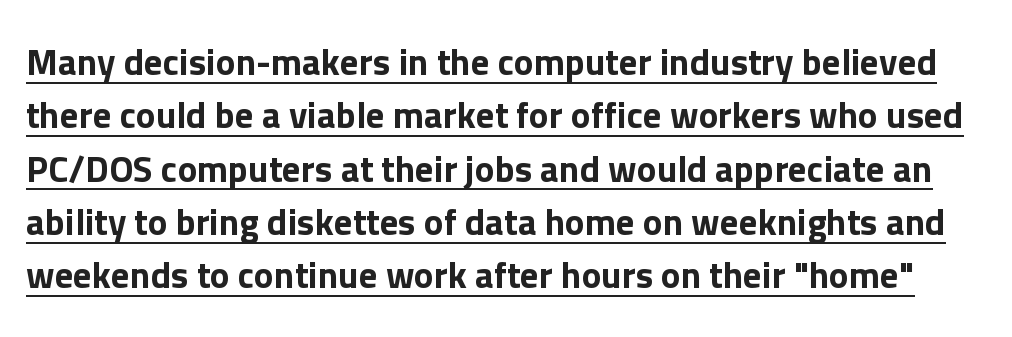
Q: Is the text italic (slanted)? A: No, it is upright.
Q: Is the typeface a serif or a sans-serif typeface? A: Sans-serif.
Q: Is the text underlined? A: Yes.
Q: Is the spacing between letters normal or unusually wide? A: Normal.
Q: Is the spacing between lines tight, normal or loose? A: Normal.
Q: Width (condensed, normal, or wide)? A: Normal.
Q: Stroke contrast? A: Low.
Q: x-height? A: Medium.
Q: Monospaced? A: No.
